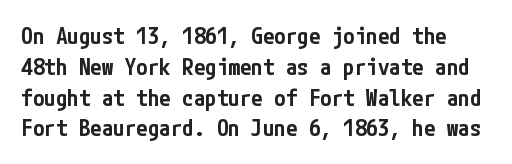
The image shows 23 px text type, upright; set normal line spacing (1.34x), normal letter spacing, not underlined.
